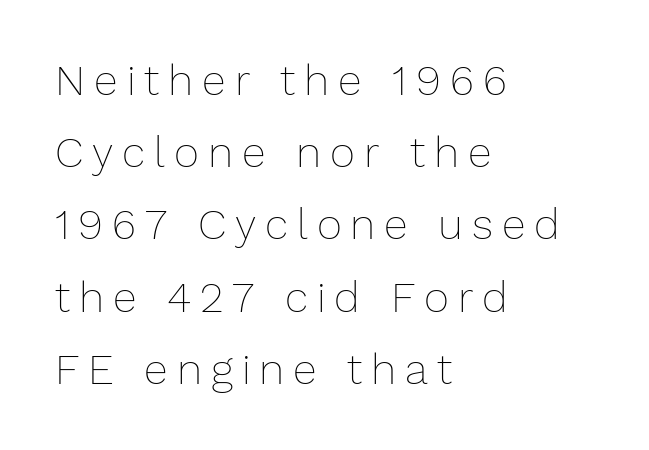
Q: Is the text bold? A: No.
Q: Is the text italic (slanted)? A: No, it is upright.
Q: Is the text underlined? A: No.
Q: How is the paragraph aligned? A: Left-aligned.
Q: Is the spacing between letters normal or unusually wide? A: Unusually wide.
Q: Is the spacing between lines tight, normal or loose? A: Normal.
Q: Width (condensed, normal, or wide)? A: Normal.
Q: Stroke contrast? A: Low.
Q: x-height? A: Medium.
Q: Monospaced? A: No.
